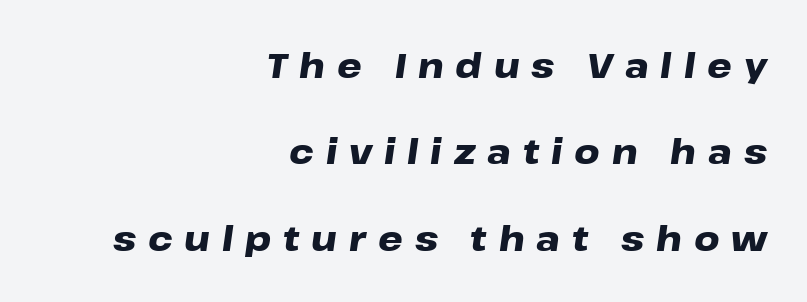
Heavy-handed strokes throughout: this text is bold. These lines are rendered in a variable-pitch font. Observe the wide spacing: letters keep a clear distance from each other. The font's italic variant was chosen for this text. The zone under the glyphs is completely vacant.
